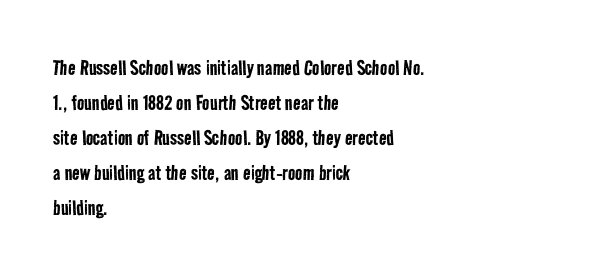
Q: Is the text bold? A: No.
Q: Is the text underlined? A: No.
Q: How is the paragraph aligned? A: Left-aligned.
Q: Is the spacing between letters normal or unusually wide? A: Normal.
Q: Is the spacing between lines tight, normal or loose? A: Normal.
